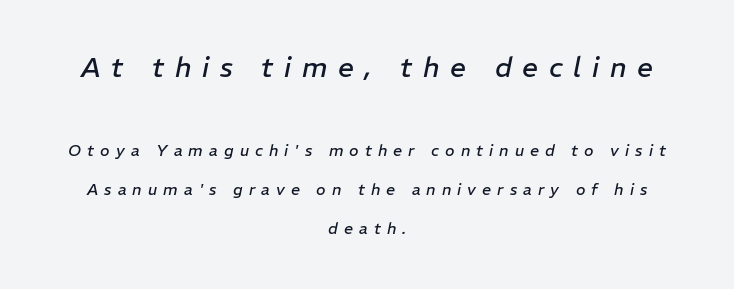
The image shows 28 px regular-weight type, italic (leaning right); set centered, loose line spacing (2.45x), unusually wide letter spacing (+0.38 em), not underlined; the first (top) block is 1.75x larger; low stroke contrast and a medium x-height.
